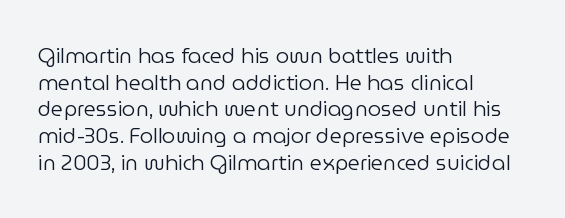
Q: Is the text bold? A: No.
Q: Is the text italic (slanted)? A: No, it is upright.
Q: Is the text underlined? A: No.
Q: How is the paragraph aligned? A: Left-aligned.
Q: Is the spacing between letters normal or unusually wide? A: Normal.
Q: Is the spacing between lines tight, normal or loose? A: Normal.
